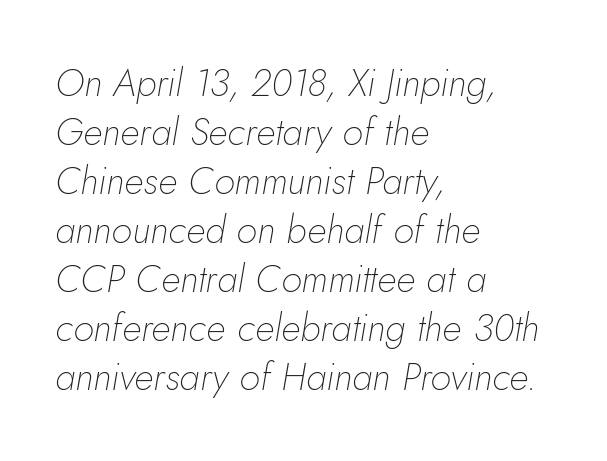
Q: Is the text bold? A: No.
Q: Is the text italic (slanted)? A: Yes, it leans right by about 5 degrees.
Q: Is the text underlined? A: No.
Q: How is the paragraph aligned? A: Left-aligned.
Q: Is the spacing between letters normal or unusually wide? A: Normal.
Q: Is the spacing between lines tight, normal or loose? A: Normal.
Q: Width (condensed, normal, or wide)? A: Normal.
Q: Stroke contrast? A: Low.
Q: x-height? A: Small.
Q: Monospaced? A: No.
